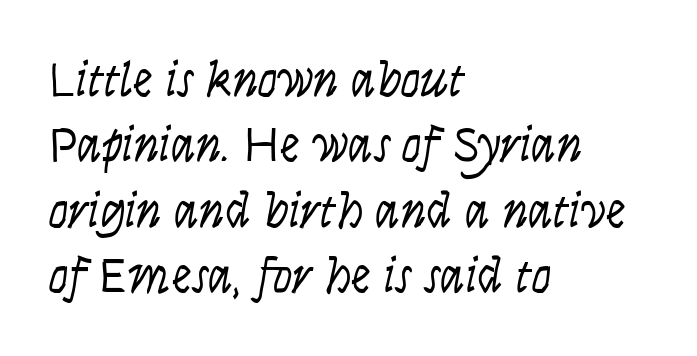
These lines sit exactly where default settings would place them. No letter is thick-stroked: the sample isn't bold. Glance below the letters and you will spot only blank space. In CSS terms this would be text-align: left. Standard letterfit; no display-style spreading of the glyphs. Rendered with sloped, italic letterforms.
